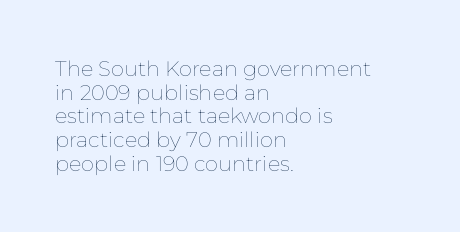
{"italic": "no", "bold": "no", "underline": "no", "align": "left", "line_spacing": "tight", "line_spacing_ratio": 1.13, "letter_spacing": "normal", "letter_spacing_em": 0.0, "glyph_px": 21}
